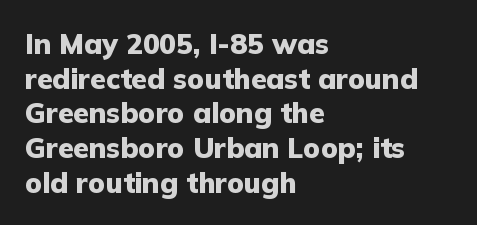
Q: Is the text bold? A: Yes.
Q: Is the text italic (slanted)? A: No, it is upright.
Q: Is the typeface a serif or a sans-serif typeface? A: Sans-serif.
Q: Is the text underlined? A: No.
Q: How is the paragraph aligned? A: Left-aligned.
Q: Is the spacing between letters normal or unusually wide? A: Normal.
Q: Width (condensed, normal, or wide)? A: Normal.
Q: Stroke contrast? A: Low.
Q: x-height? A: Medium.
Q: Monospaced? A: No.
